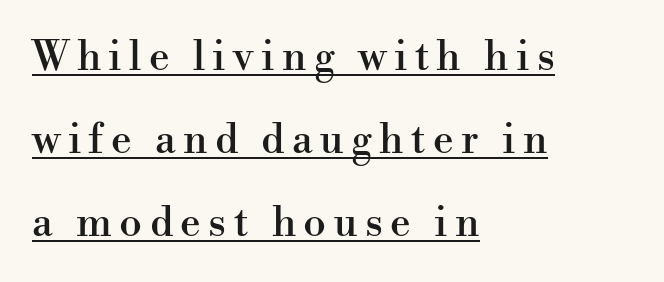
The image shows 41 px serif type, upright; set left-aligned, loose line spacing (2.02x), underlined; high stroke contrast and a small x-height.
